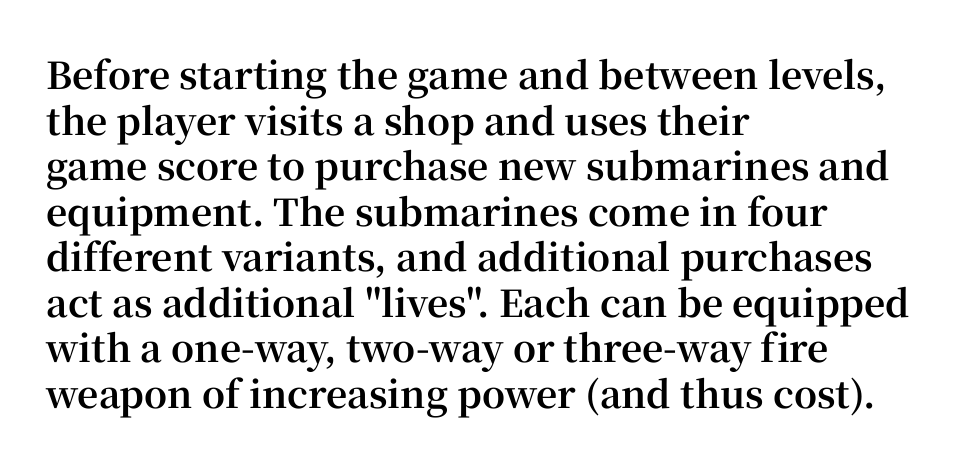
{"serif": "yes", "italic": "no", "bold": "yes", "weight": "bold", "width": "normal", "stroke_contrast": "high", "x_height": "medium", "monospaced": "no", "underline": "no", "align": "left", "line_spacing_ratio": 1.23, "letter_spacing": "normal", "letter_spacing_em": 0.0, "glyph_px": 37}
